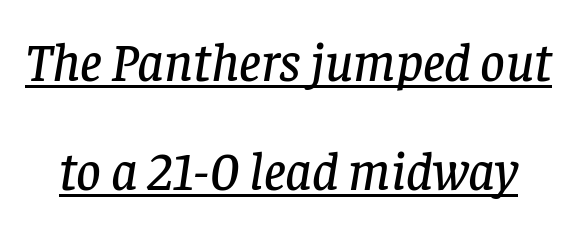
{"serif": "yes", "italic": "yes", "lean": "right", "slant_degrees": 8, "width": "normal", "stroke_contrast": "low", "x_height": "large", "monospaced": "no", "underline": "yes", "line_spacing": "loose", "line_spacing_ratio": 2.01, "letter_spacing": "normal", "letter_spacing_em": 0.0, "glyph_px": 54}
